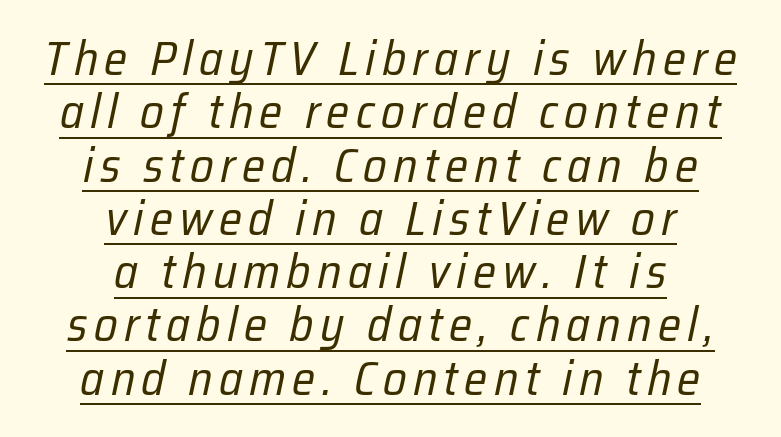
{"italic": "yes", "lean": "right", "slant_degrees": 12, "bold": "no", "weight": "regular", "width": "condensed", "stroke_contrast": "low", "x_height": "medium", "monospaced": "no", "underline": "yes", "align": "center", "line_spacing": "tight", "line_spacing_ratio": 1.11, "glyph_px": 48}
